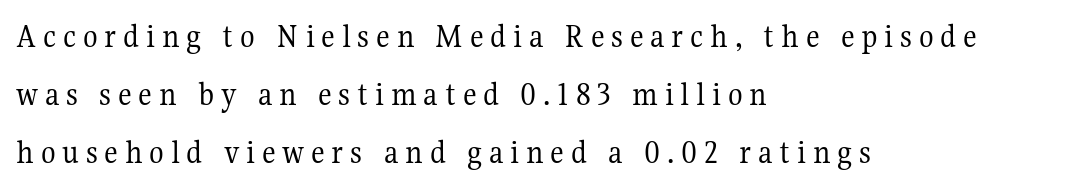
Every character sits straight up, as roman type does. Is this a fixed-width face? No — the glyphs have proportional, varying widths. This reads as an unemphasized weight, regular at the heaviest. All the whitespace from short lines collects on the right. Evenly set lines give the paragraph a standard silhouette.
